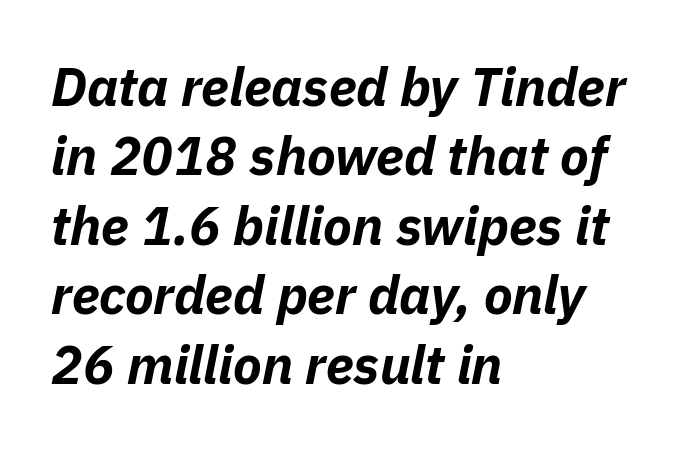
{"italic": "yes", "lean": "right", "slant_degrees": 11, "bold": "yes", "weight": "bold", "width": "normal", "stroke_contrast": "low", "x_height": "medium", "monospaced": "no", "underline": "no", "align": "left", "line_spacing": "normal", "line_spacing_ratio": 1.31, "letter_spacing": "normal", "letter_spacing_em": 0.0, "glyph_px": 53}
